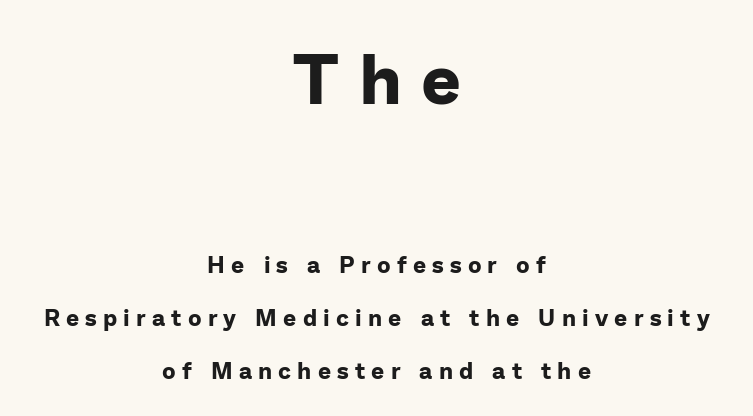
The image shows 70 px bold sans-serif type, upright; set centered, loose line spacing (2.3x), unusually wide letter spacing (+0.27 em), not underlined; the first (top) block is 3.04x larger; low stroke contrast and a medium x-height.
